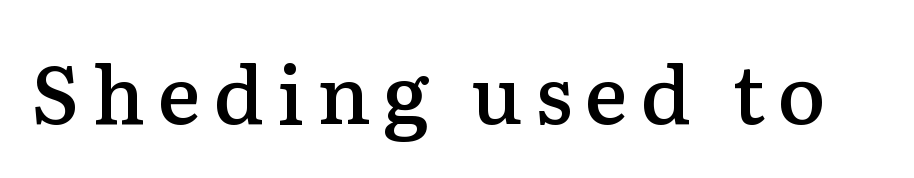
Underline: absent. The specimen reads as upright at a glance. These words are printed semibold, heavier than regular yet not bold. Is this a fixed-width face? No — the glyphs have proportional, varying widths. Examine the stroke ends and you'll spot serifs.
